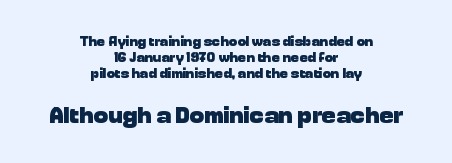
{"italic": "no", "bold": "yes", "underline": "no", "align": "center", "line_spacing_ratio": 1.16, "letter_spacing": "normal", "letter_spacing_em": 0.0, "larger_block": "second", "size_ratio": 1.71, "glyph_px": 24}
